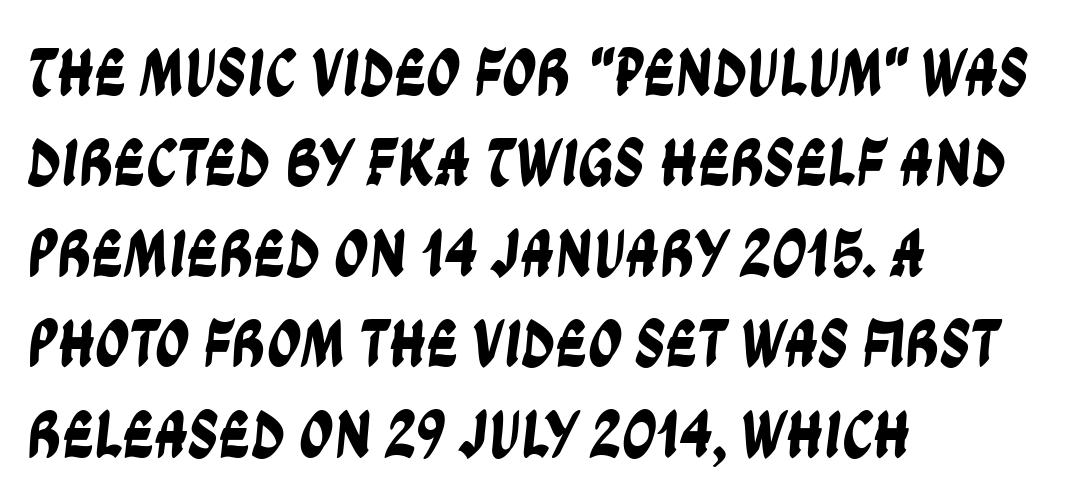
{"serif": "no", "width": "condensed", "stroke_contrast": "low", "x_height": "large", "monospaced": "no", "underline": "no", "align": "left", "line_spacing": "normal", "line_spacing_ratio": 1.33, "letter_spacing": "normal", "letter_spacing_em": 0.0, "glyph_px": 68}
